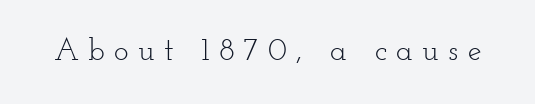
Q: Is the text bold? A: No.
Q: Is the text italic (slanted)? A: No, it is upright.
Q: Is the typeface a serif or a sans-serif typeface? A: Serif.
Q: Is the text underlined? A: No.
Q: Is the spacing between letters normal or unusually wide? A: Unusually wide.
Q: Width (condensed, normal, or wide)? A: Wide.
Q: Stroke contrast? A: Low.
Q: x-height? A: Small.
Q: Monospaced? A: No.
